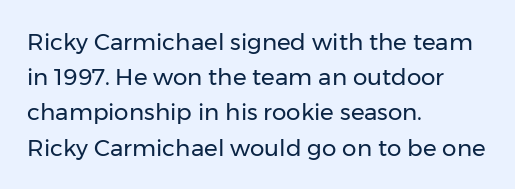
The image shows 23 px text type, upright; set left-aligned, normal line spacing (1.53x), normal letter spacing, not underlined.
